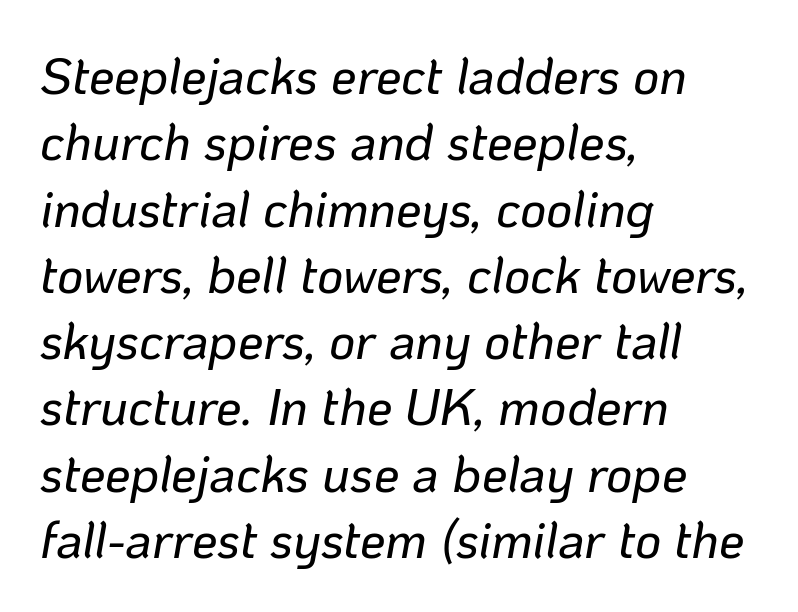
The image shows 51 px text type, italic (leaning right); set left-aligned, normal line spacing (1.3x), normal letter spacing, not underlined; low stroke contrast and a medium x-height.
